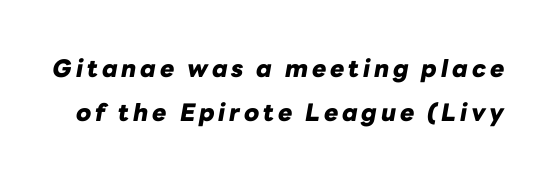
{"italic": "yes", "lean": "right", "slant_degrees": 10, "bold": "yes", "underline": "no", "line_spacing_ratio": 1.82, "glyph_px": 24}
